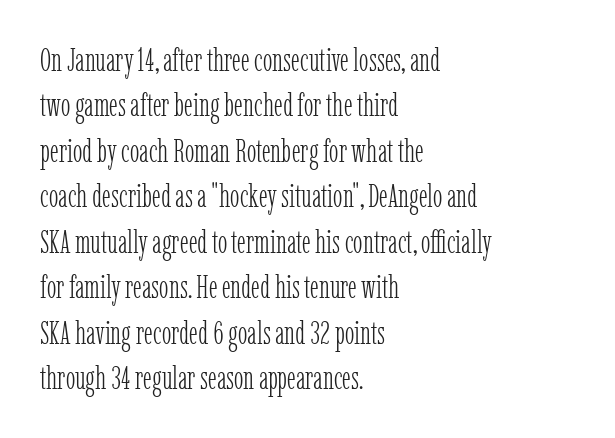
Q: Is the text bold? A: No.
Q: Is the text italic (slanted)? A: No, it is upright.
Q: Is the typeface a serif or a sans-serif typeface? A: Serif.
Q: Is the text underlined? A: No.
Q: How is the paragraph aligned? A: Left-aligned.
Q: Is the spacing between letters normal or unusually wide? A: Normal.
Q: Is the spacing between lines tight, normal or loose? A: Normal.
Q: Width (condensed, normal, or wide)? A: Condensed.
Q: Stroke contrast? A: Low.
Q: x-height? A: Medium.
Q: Monospaced? A: No.
